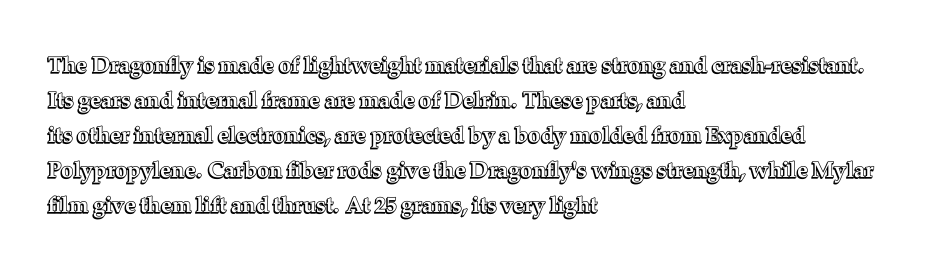
The image shows 22 px text type, upright; set left-aligned, normal line spacing (1.59x), normal letter spacing, not underlined.
